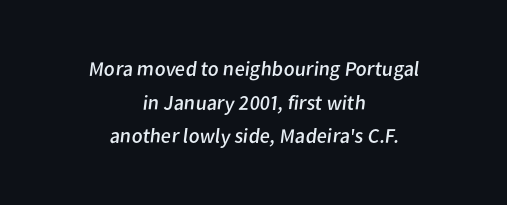
Q: Is the text bold? A: No.
Q: Is the text underlined? A: No.
Q: How is the paragraph aligned? A: Centered.
Q: Is the spacing between letters normal or unusually wide? A: Normal.
Q: Is the spacing between lines tight, normal or loose? A: Normal.
